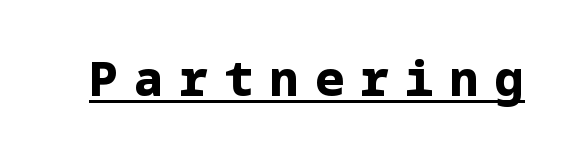
The image shows 48 px bold sans-serif type, upright; set unusually wide letter spacing (+0.34 em), underlined; low stroke contrast and a medium x-height.
